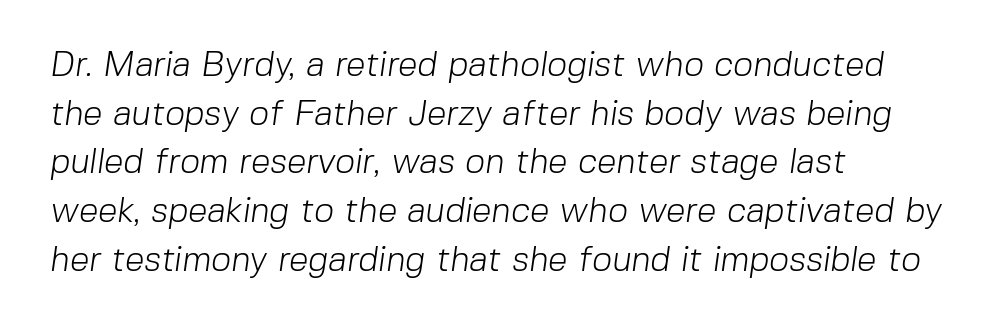
Glyph-to-glyph distance matches everyday printed text. Alignment: flush left. Classification — sans serif. You could not count columns in this text — the font is proportionally spaced.
